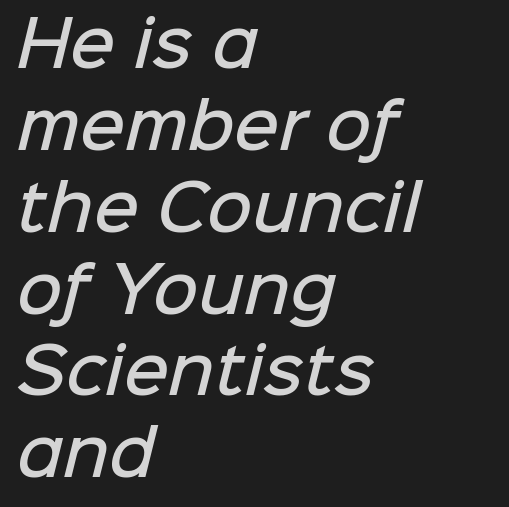
The space beneath each line is pristine and unruled. The setting favours the left margin, as ordinary paragraphs usually do. Think of a printed novel: that variable character pitch is what you see here. Each word holds together tightly as a unit, with standard inter-letter gaps. The font is running at a semibold setting, under full bold. I'd call this a sans setting — the letters go barefoot.
